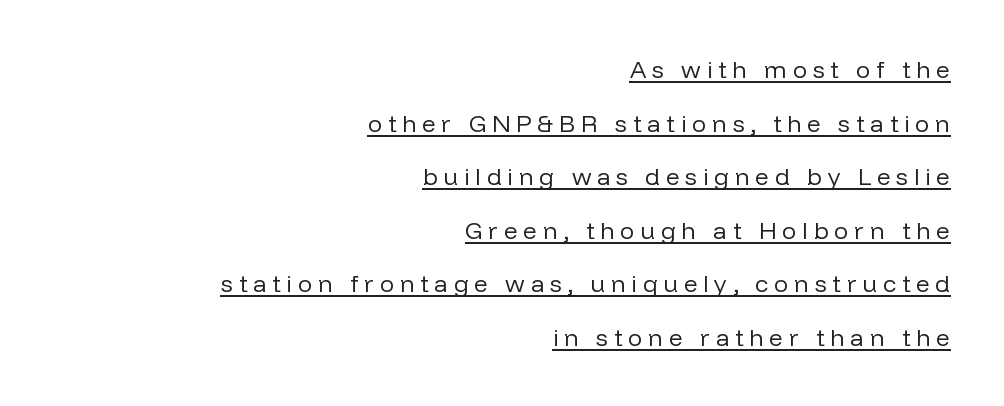
The image shows 24 px text type, upright; set right-aligned, loose line spacing (2.23x), unusually wide letter spacing (+0.24 em), underlined.
